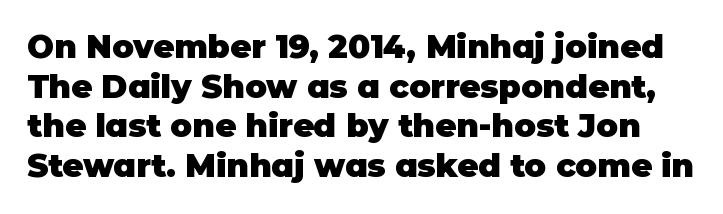
{"serif": "no", "italic": "no", "bold": "yes", "weight": "heavy", "width": "normal", "stroke_contrast": "low", "x_height": "large", "monospaced": "no", "underline": "no", "line_spacing_ratio": 1.24, "letter_spacing": "normal", "letter_spacing_em": 0.0, "glyph_px": 32}
